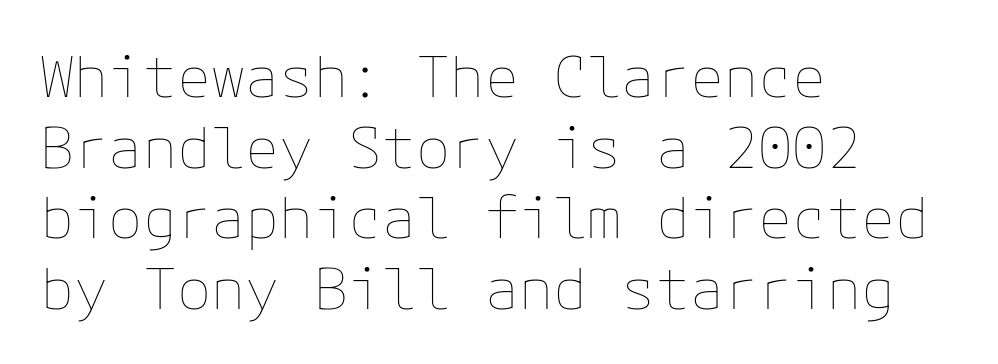
Q: Is the text bold? A: No.
Q: Is the text italic (slanted)? A: No, it is upright.
Q: Is the text underlined? A: No.
Q: How is the paragraph aligned? A: Left-aligned.
Q: Is the spacing between letters normal or unusually wide? A: Normal.
Q: Width (condensed, normal, or wide)? A: Normal.
Q: Stroke contrast? A: Low.
Q: x-height? A: Medium.
